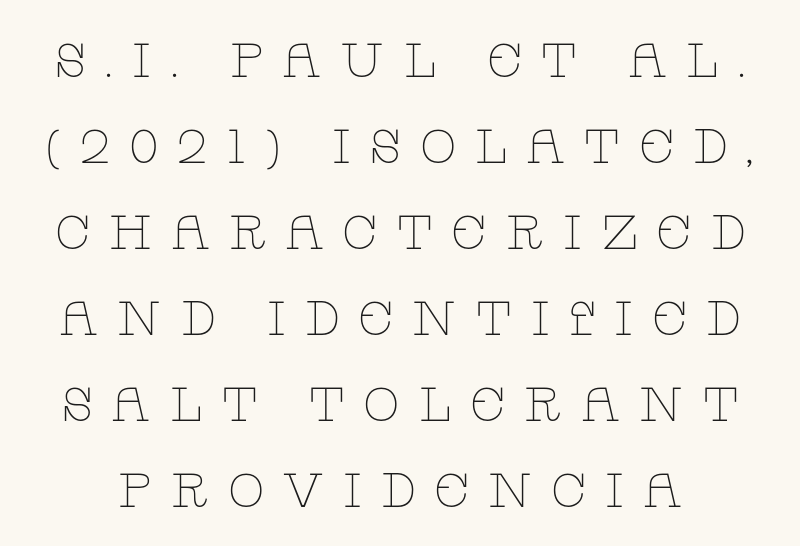
The image shows 48 px thin, wide serif type, upright; set line spacing 1.79x, unusually wide letter spacing (+0.37 em), not underlined; low stroke contrast and a large x-height.
